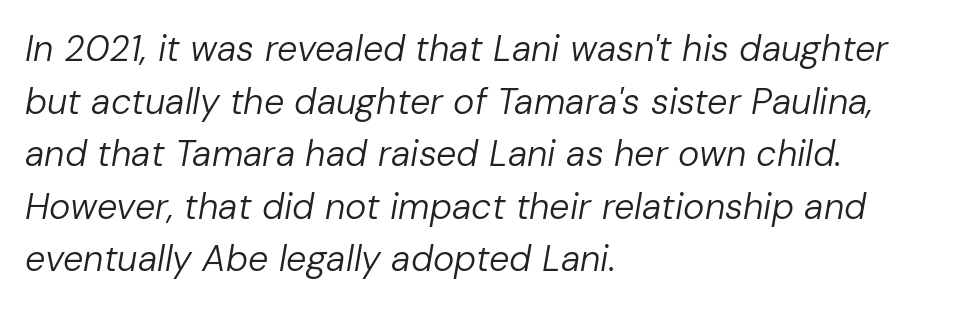
The leading is moderate, giving the passage an even texture. The text carries the slant typical of an italic or oblique font. How are the letters spaced? Ordinarily, with no added tracking. This sample is left-justified, so line endings fall wherever the words run out. Unbolded letterforms with no extra heft. Descender tails drop into unmarked territory.
